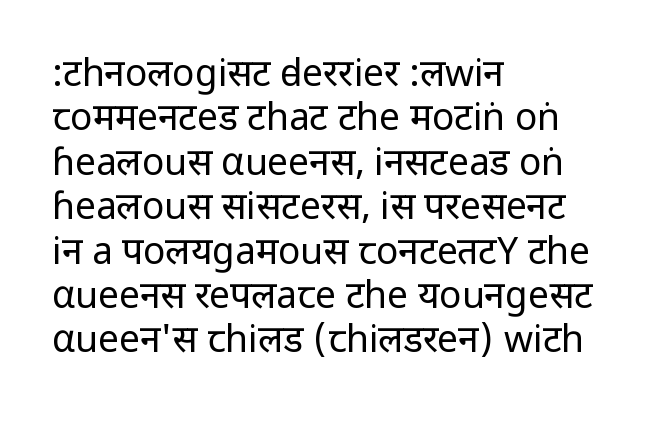
Q: Is the text bold? A: No.
Q: Is the text italic (slanted)? A: No, it is upright.
Q: Is the typeface a serif or a sans-serif typeface? A: Sans-serif.
Q: Is the text underlined? A: No.
Q: How is the paragraph aligned? A: Left-aligned.
Q: Is the spacing between letters normal or unusually wide? A: Normal.
Q: Width (condensed, normal, or wide)? A: Condensed.
Q: Stroke contrast? A: Low.
